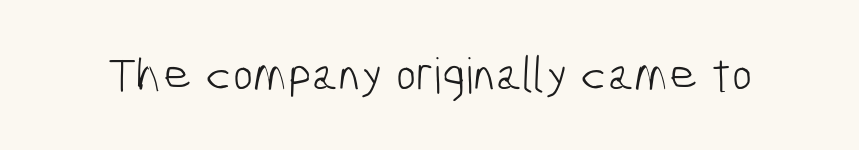
Q: Is the text bold? A: No.
Q: Is the typeface a serif or a sans-serif typeface? A: Sans-serif.
Q: Is the text underlined? A: No.
Q: Is the spacing between letters normal or unusually wide? A: Normal.
Q: Width (condensed, normal, or wide)? A: Condensed.
Q: Stroke contrast? A: Low.
Q: x-height? A: Medium.
Q: Monospaced? A: No.
